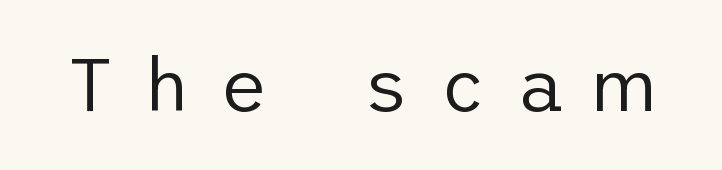
Q: Is the text bold? A: No.
Q: Is the text italic (slanted)? A: No, it is upright.
Q: Is the typeface a serif or a sans-serif typeface? A: Sans-serif.
Q: Is the text underlined? A: No.
Q: Is the spacing between letters normal or unusually wide? A: Unusually wide.
Q: Width (condensed, normal, or wide)? A: Normal.
Q: Stroke contrast? A: Low.
Q: x-height? A: Medium.
